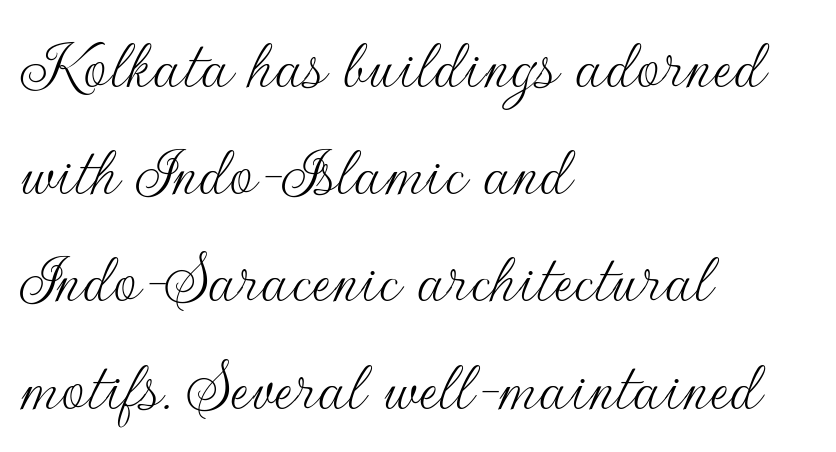
Q: Is the text bold? A: No.
Q: Is the text italic (slanted)? A: Yes.
Q: Is the typeface a serif or a sans-serif typeface? A: Sans-serif.
Q: Is the text underlined? A: No.
Q: How is the paragraph aligned? A: Left-aligned.
Q: Is the spacing between letters normal or unusually wide? A: Normal.
Q: Is the spacing between lines tight, normal or loose? A: Normal.
Q: Width (condensed, normal, or wide)? A: Normal.
Q: Stroke contrast? A: Low.
Q: x-height? A: Small.
Q: Monospaced? A: No.
